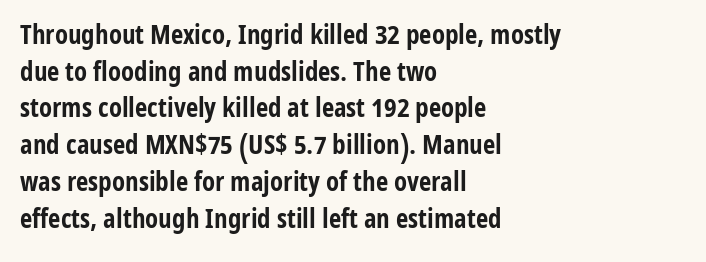
{"italic": "no", "bold": "yes", "underline": "no", "align": "left", "line_spacing": "normal", "line_spacing_ratio": 1.36, "letter_spacing": "normal", "letter_spacing_em": 0.0, "glyph_px": 27}
